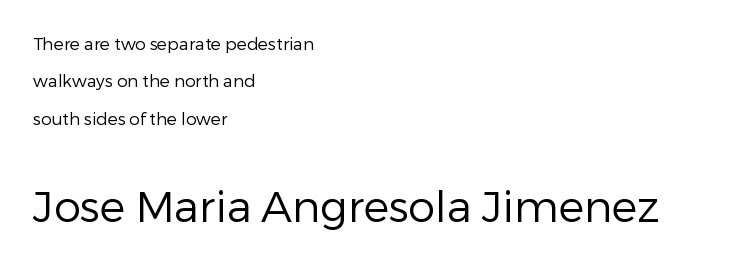
This sample uses a sans-serif face. The second block has been scaled up relative to the first. The rendering keeps characters at their native spacing. The gap between lines stays unmarked. Is this a heavy cut? Hardly; it is regular or lighter. The ragged edge is on the right, which tells us the setting is flush left.
